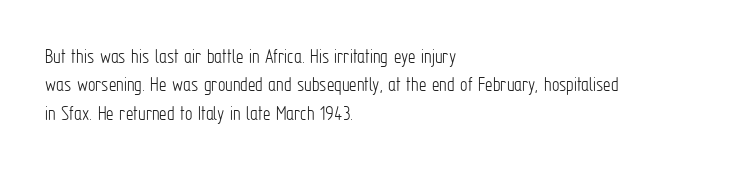
Evenly set lines give the paragraph a standard silhouette. Students, note that the glyphs here touch the page at normal intervals. In terms of posture, this sample is upright. Typeset ragged right — the left edge is the straight one.
